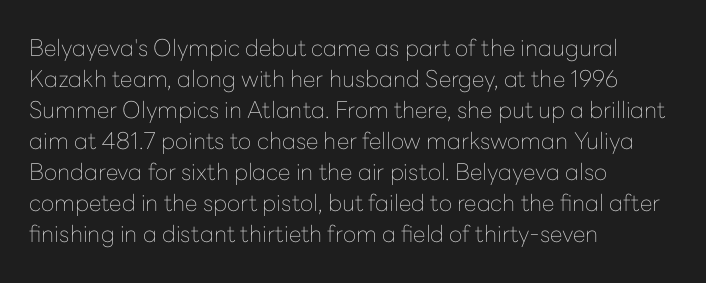
Posture: upright roman. The ragged edge is on the right, which tells us the setting is flush left. Reading down the column, the eye jumps a familiar distance to each next line. The specimen omits any rule beneath the text block's lines. The face looks like a standard text weight, possibly lighter.
